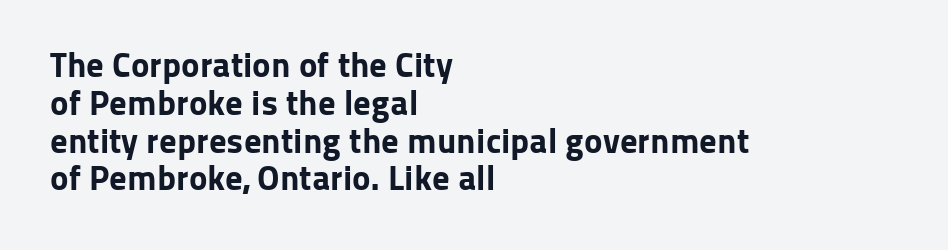
Q: Is the text bold? A: Yes.
Q: Is the text italic (slanted)? A: No, it is upright.
Q: Is the typeface a serif or a sans-serif typeface? A: Sans-serif.
Q: Is the text underlined? A: No.
Q: How is the paragraph aligned? A: Left-aligned.
Q: Is the spacing between letters normal or unusually wide? A: Normal.
Q: Is the spacing between lines tight, normal or loose? A: Tight.
Q: Width (condensed, normal, or wide)? A: Normal.
Q: Stroke contrast? A: Low.
Q: x-height? A: Medium.
Q: Monospaced? A: No.
